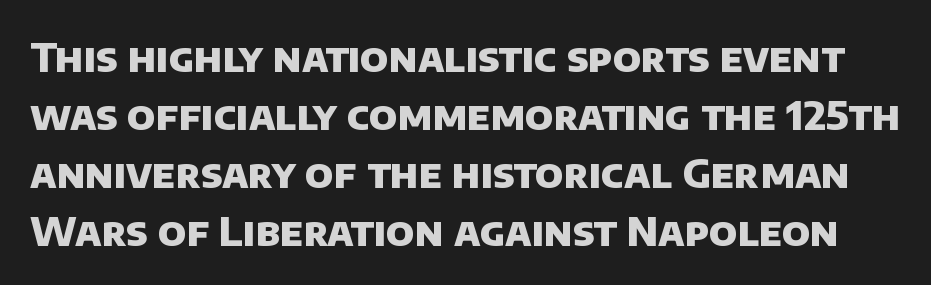
The image shows 40 px heavy sans-serif type; set normal line spacing (1.45x), normal letter spacing, not underlined; low stroke contrast and a large x-height.
